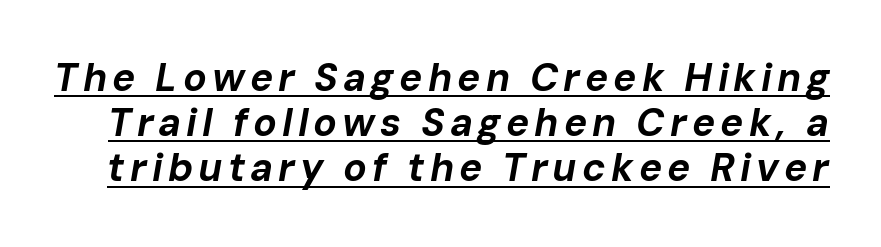
These lines carry a lot of weight — the face is fully bold. Style check: oblique. This sample carries an underscore along the baseline area. Spacing verdict: proportional, widths tailored to each character.
